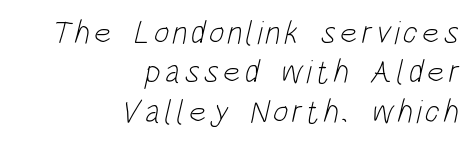
{"serif": "no", "bold": "no", "weight": "light", "width": "condensed", "stroke_contrast": "low", "x_height": "large", "monospaced": "no", "underline": "no", "align": "right", "line_spacing_ratio": 1.19, "glyph_px": 33}
